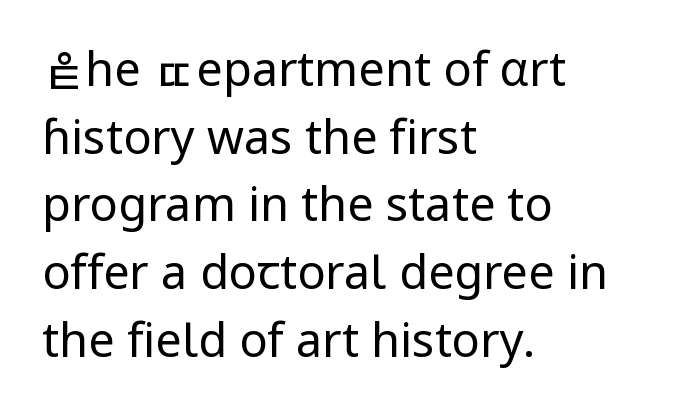
The image shows 47 px regular-weight sans-serif type, upright; set left-aligned, normal line spacing (1.44x), normal letter spacing, not underlined; low stroke contrast and a medium x-height.
